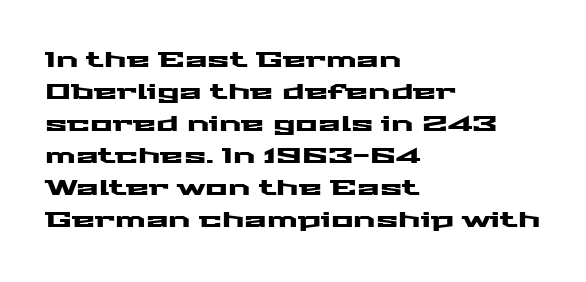
Q: Is the text italic (slanted)? A: No, it is upright.
Q: Is the text underlined? A: No.
Q: How is the paragraph aligned? A: Left-aligned.
Q: Is the spacing between letters normal or unusually wide? A: Normal.
Q: Is the spacing between lines tight, normal or loose? A: Normal.
